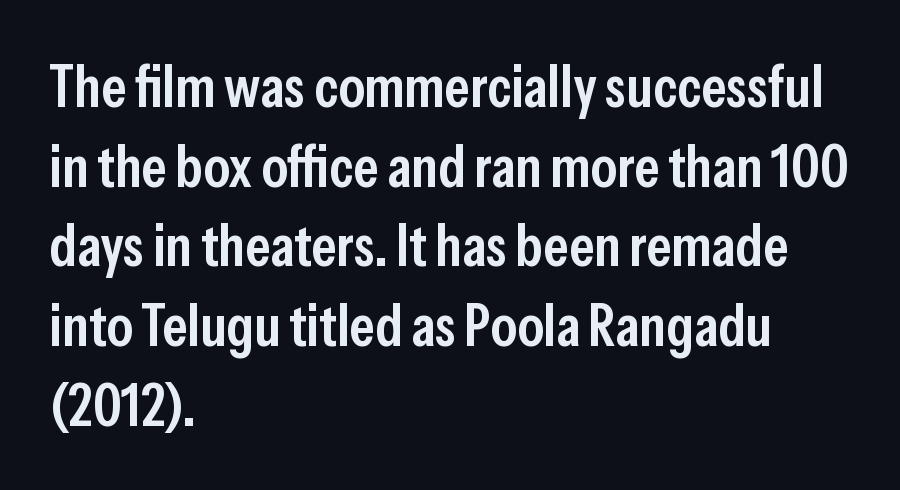
You could not count columns in this text — the font is proportionally spaced. In CSS terms this would be text-align: left. The leading is moderate, giving the passage an even texture. This sample uses a sans-serif face.
